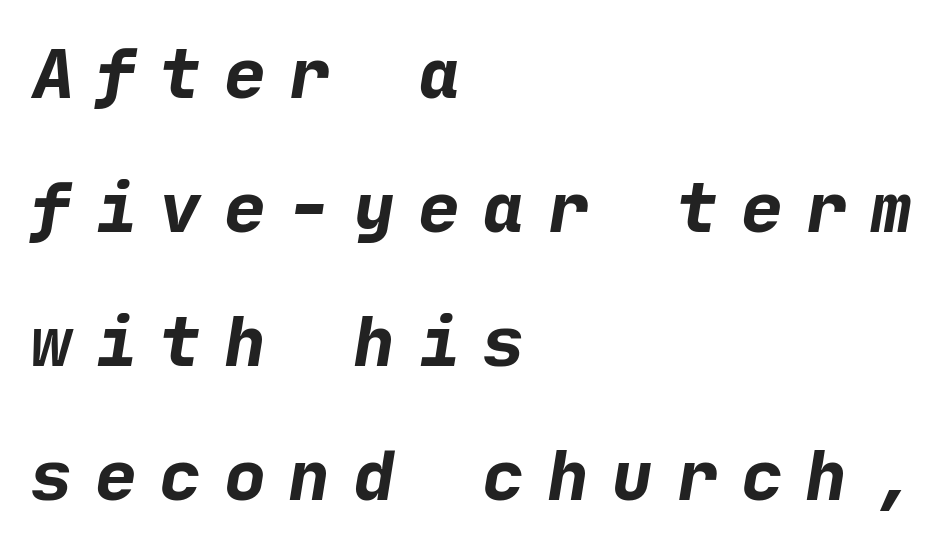
{"serif": "no", "bold": "yes", "weight": "bold", "width": "normal", "stroke_contrast": "low", "x_height": "medium", "underline": "no", "align": "left", "line_spacing": "loose", "line_spacing_ratio": 1.97, "letter_spacing": "wide", "letter_spacing_em": 0.35, "glyph_px": 68}
